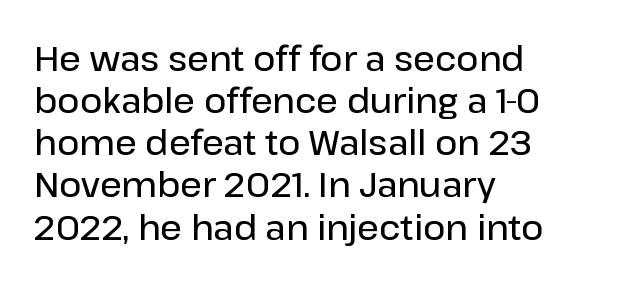
Caption: semibold face, moderately heavy strokes. Nope, not italic — everything's standing straight. This sample has the flowing, uneven cadence of proportional lettering. Tracking value appears to be zero — textbook default spacing.
